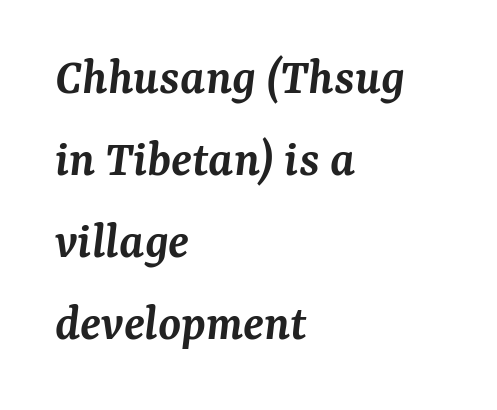
Type style note: has serifs. A normal amount of white space separates one row of letters from the next. Each glyph is drawn with semibold strokes, heavier than normal yet not fully bold. Letter spacing: default. The zone under the glyphs is completely vacant.
